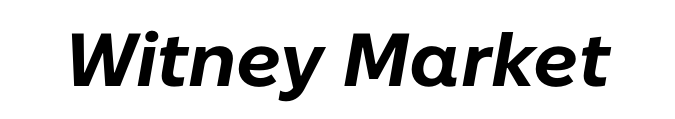
The image shows 75 px bold type, italic (leaning right); set normal letter spacing, not underlined; low stroke contrast and a medium x-height.
